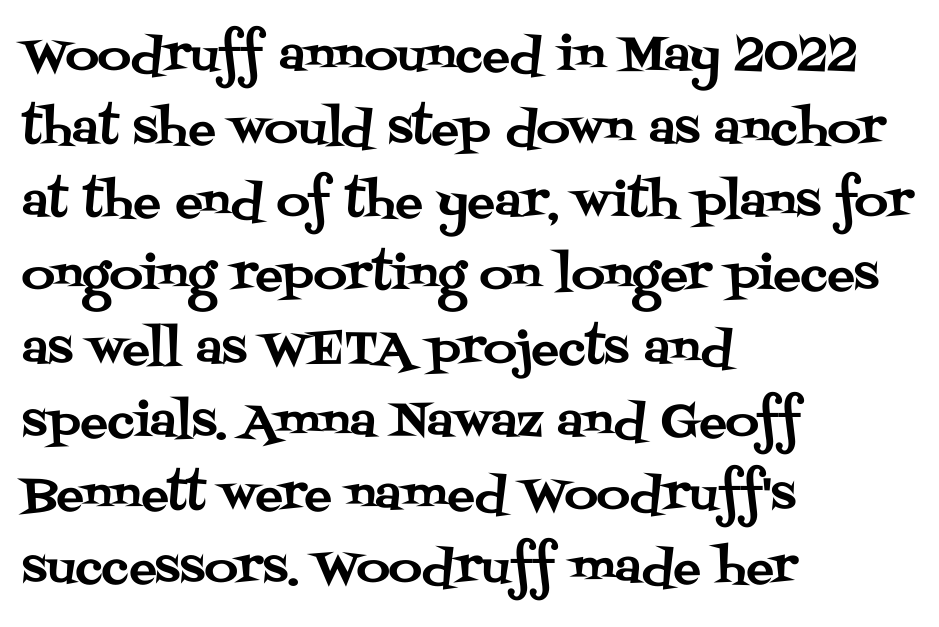
The image shows 46 px serif type, upright; set left-aligned, normal line spacing (1.59x), normal letter spacing, not underlined; medium stroke contrast and a large x-height.
